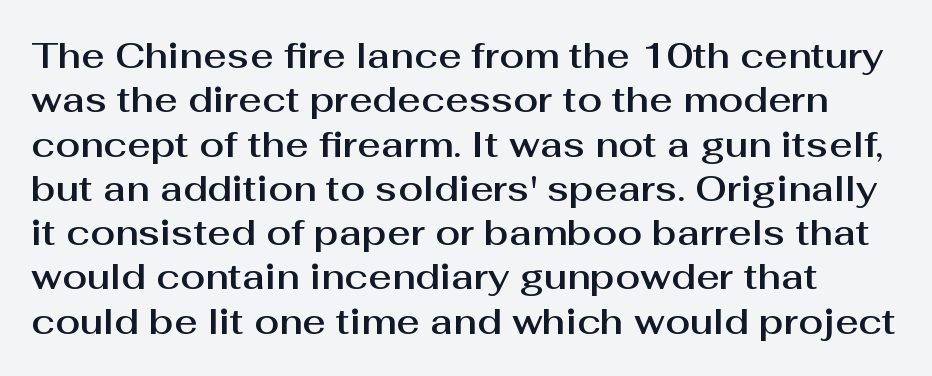
{"serif": "no", "italic": "no", "width": "normal", "stroke_contrast": "medium", "x_height": "medium", "monospaced": "no", "underline": "no", "line_spacing_ratio": 1.23, "letter_spacing": "normal", "letter_spacing_em": 0.0, "glyph_px": 36}
